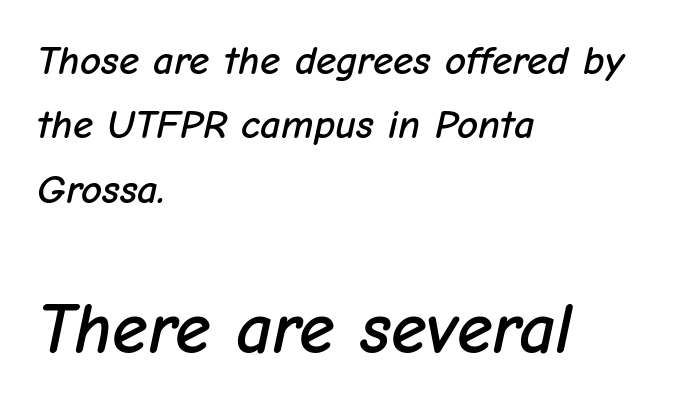
Q: Is the text italic (slanted)? A: Yes, it leans right by about 12 degrees.
Q: Is the text underlined? A: No.
Q: How is the paragraph aligned? A: Left-aligned.
Q: Is the spacing between letters normal or unusually wide? A: Normal.
Q: Is the spacing between lines tight, normal or loose? A: Normal.
Q: Which block of text is set in a larger size, the first (top) or the second (bottom)? A: The second (bottom) one.
Q: Width (condensed, normal, or wide)? A: Normal.
Q: Stroke contrast? A: Low.
Q: x-height? A: Medium.
Q: Monospaced? A: No.
